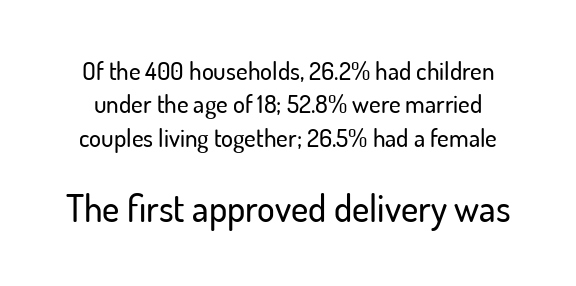
In this sample the second text group is rendered at the bigger scale. This sample has the flowing, uneven cadence of proportional lettering. Each new line begins a customary step beneath the previous one. Only glyphs here, with clear space below each row. The characters display no serif detailing; their extremities are plain.
